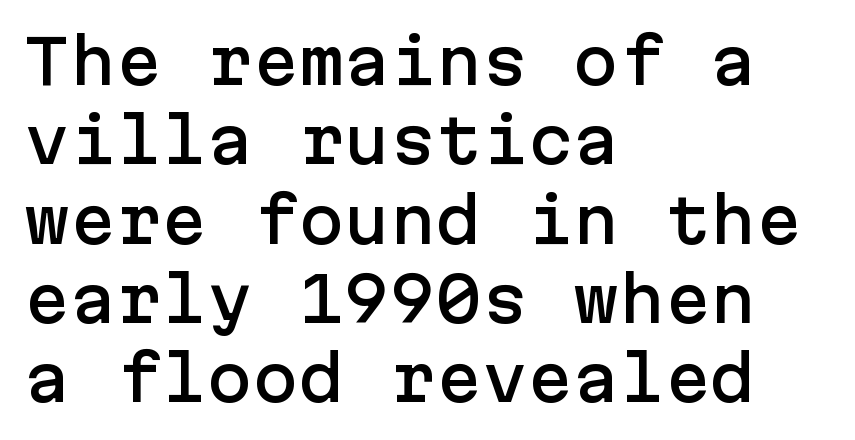
{"serif": "no", "italic": "no", "width": "normal", "stroke_contrast": "low", "x_height": "medium", "underline": "no", "align": "left", "line_spacing": "normal", "line_spacing_ratio": 1.3, "letter_spacing": "normal", "letter_spacing_em": 0.0, "glyph_px": 61}
